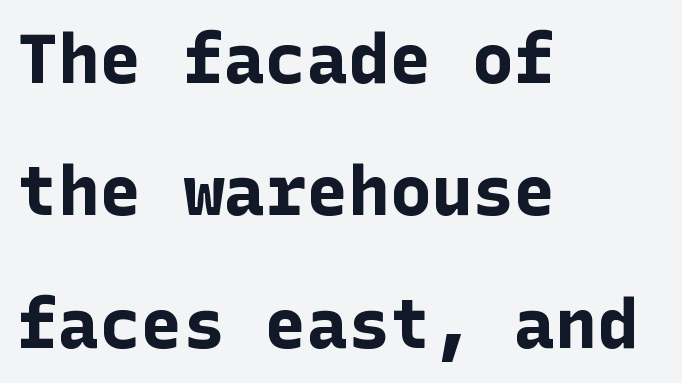
{"serif": "no", "italic": "no", "bold": "yes", "weight": "bold", "width": "normal", "stroke_contrast": "low", "x_height": "medium", "underline": "no", "align": "left", "line_spacing": "loose", "line_spacing_ratio": 1.92, "letter_spacing": "normal", "letter_spacing_em": 0.0, "glyph_px": 69}
